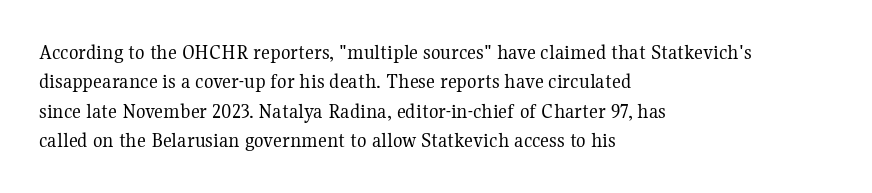
Bare-footed words on every line. Every stem runs plumb, perpendicular to the baseline. The typesetting does not lean heavy: it is not bold. Tracking value appears to be zero — textbook default spacing. The vertical gap from one line to the next is medium.
